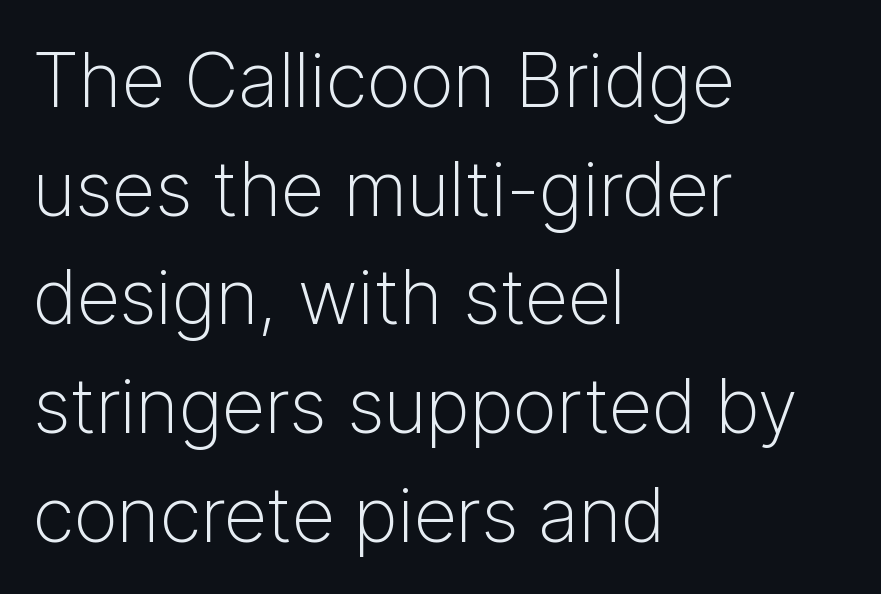
Q: Is the text bold? A: No.
Q: Is the text italic (slanted)? A: No, it is upright.
Q: Is the typeface a serif or a sans-serif typeface? A: Sans-serif.
Q: Is the text underlined? A: No.
Q: How is the paragraph aligned? A: Left-aligned.
Q: Is the spacing between letters normal or unusually wide? A: Normal.
Q: Is the spacing between lines tight, normal or loose? A: Normal.
Q: Width (condensed, normal, or wide)? A: Normal.
Q: Stroke contrast? A: Low.
Q: x-height? A: Medium.
Q: Monospaced? A: No.
